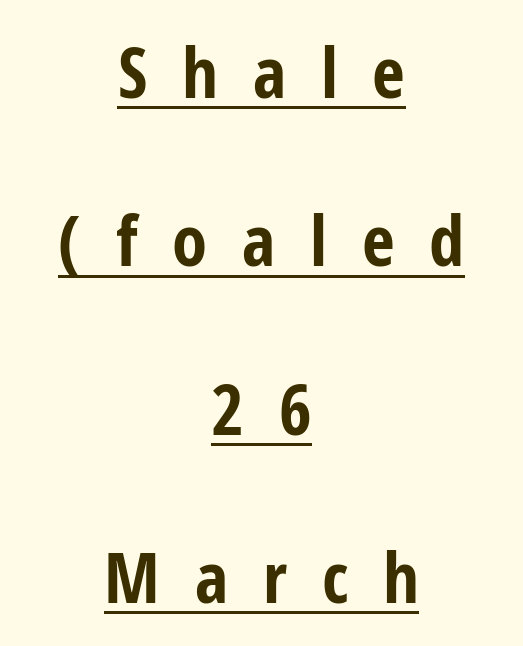
The image shows 71 px bold, condensed sans-serif type, upright; set centered, loose line spacing (2.37x), unusually wide letter spacing (+0.49 em), underlined; low stroke contrast and a medium x-height.
